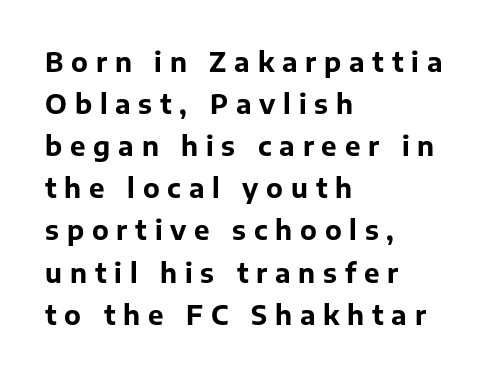
{"italic": "no", "bold": "yes", "underline": "no", "align": "left", "line_spacing": "normal", "line_spacing_ratio": 1.62, "letter_spacing": "wide", "letter_spacing_em": 0.3, "glyph_px": 26}
